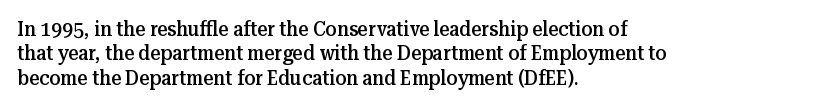
The image shows 20 px text type, upright; set left-aligned, line spacing 1.22x, normal letter spacing, not underlined.
